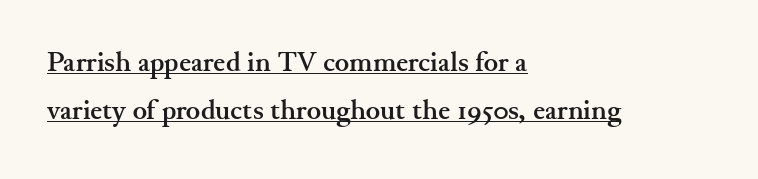
{"italic": "no", "bold": "yes", "underline": "yes", "align": "left", "line_spacing_ratio": 1.78, "letter_spacing": "normal", "letter_spacing_em": 0.0, "glyph_px": 27}
